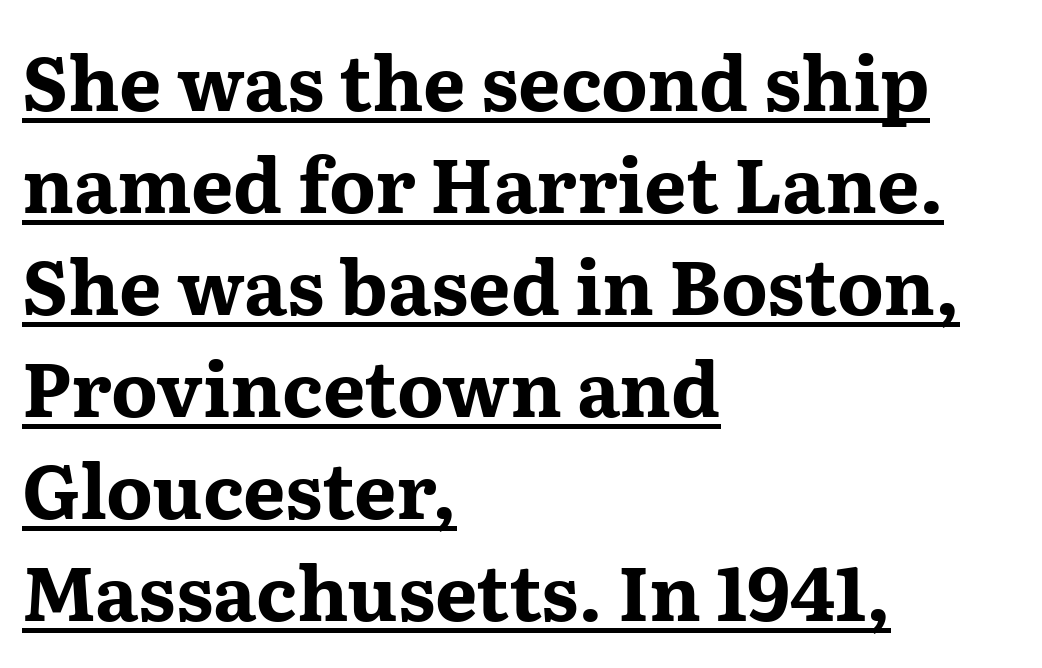
These lines are rendered in a variable-pitch font. Notice how the passage keeps a crisp vertical edge on the left only. The space between consecutive lines is moderate. Underlining? Definitely there.
